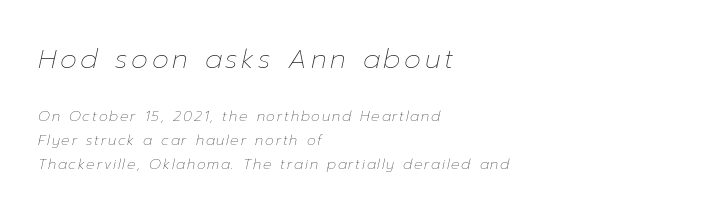
{"italic": "yes", "lean": "right", "slant_degrees": 12, "bold": "no", "underline": "no", "align": "left", "line_spacing": "normal", "line_spacing_ratio": 1.69, "larger_block": "first", "size_ratio": 1.93, "glyph_px": 27}
